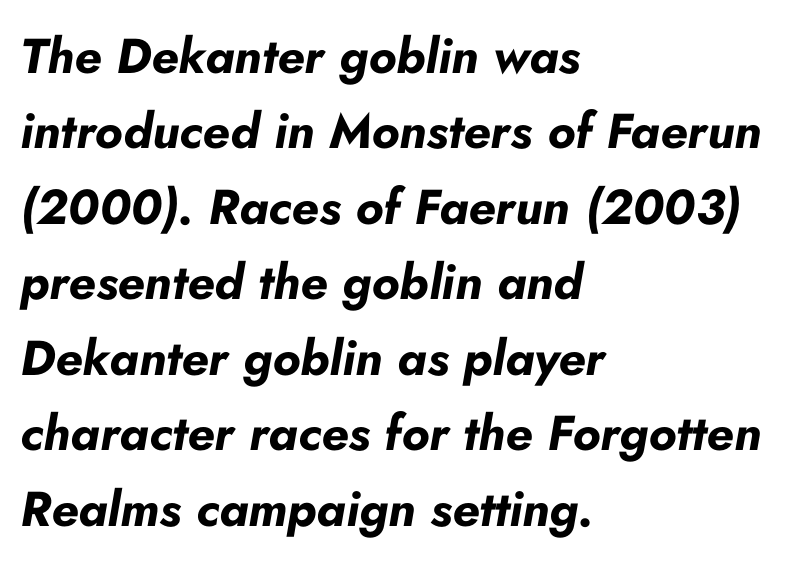
{"italic": "yes", "lean": "right", "slant_degrees": 10, "bold": "yes", "weight": "bold", "width": "normal", "stroke_contrast": "low", "x_height": "small", "monospaced": "no", "underline": "no", "align": "left", "line_spacing": "normal", "line_spacing_ratio": 1.54, "letter_spacing": "normal", "letter_spacing_em": 0.0, "glyph_px": 49}
